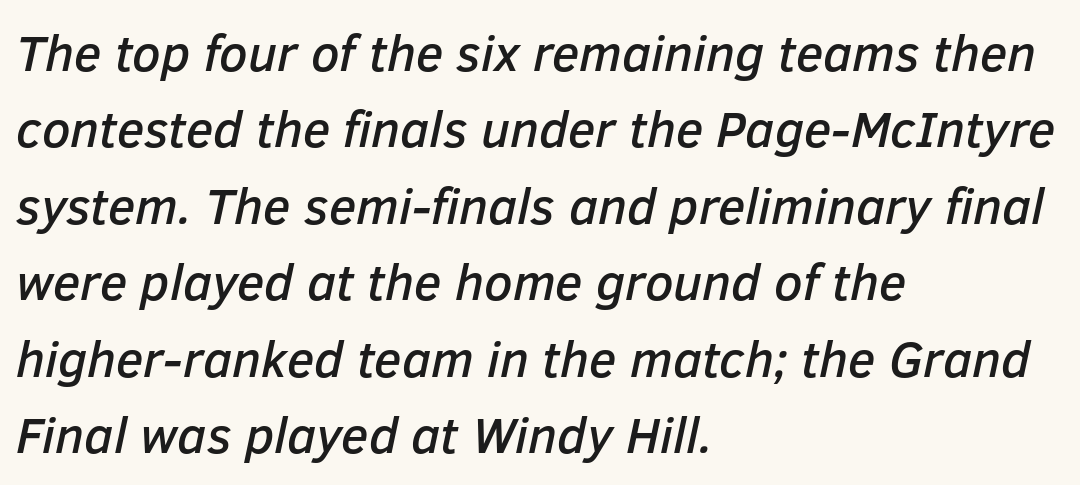
Q: Is the text italic (slanted)? A: Yes, it leans right by about 12 degrees.
Q: Is the text underlined? A: No.
Q: How is the paragraph aligned? A: Left-aligned.
Q: Is the spacing between letters normal or unusually wide? A: Normal.
Q: Is the spacing between lines tight, normal or loose? A: Normal.
Q: Width (condensed, normal, or wide)? A: Normal.
Q: Stroke contrast? A: Low.
Q: x-height? A: Medium.
Q: Monospaced? A: No.
